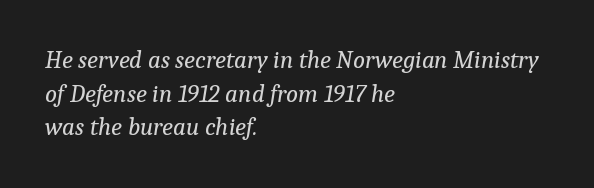
Unmarked baselines from the first word to the last. A typesetter would call this leading conventional body-copy spacing. Notice how the passage keeps a crisp vertical edge on the left only. This sample uses plain, unmodified letter spacing. The font is comparable to plain body text, perhaps lighter. Slanted lettering throughout.
